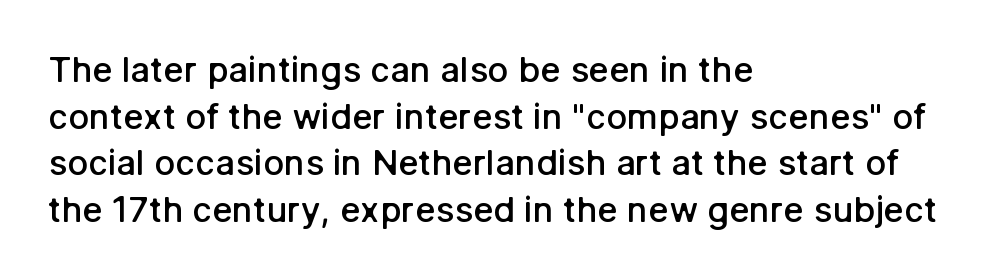
The image shows 35 px semibold sans-serif type, upright; set left-aligned, normal line spacing (1.33x), normal letter spacing, not underlined; low stroke contrast and a medium x-height.
